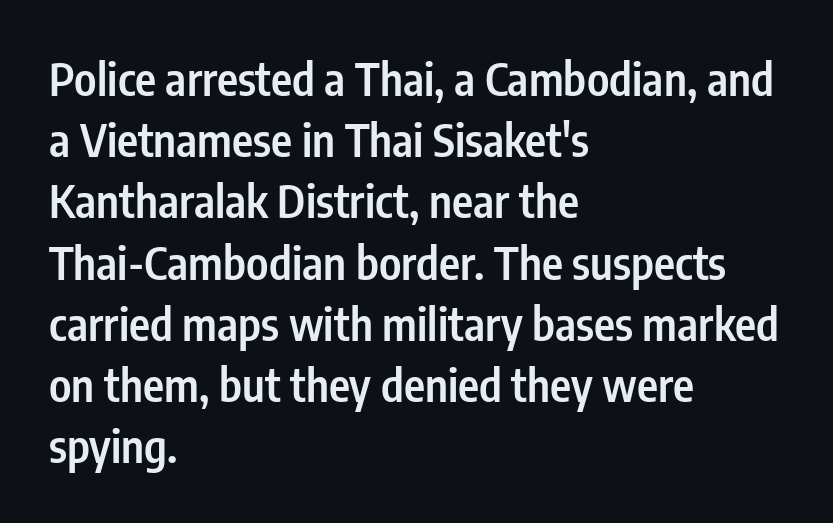
Q: Is the text bold? A: Semi-bold.
Q: Is the text italic (slanted)? A: No, it is upright.
Q: Is the typeface a serif or a sans-serif typeface? A: Sans-serif.
Q: Is the text underlined? A: No.
Q: How is the paragraph aligned? A: Left-aligned.
Q: Is the spacing between letters normal or unusually wide? A: Normal.
Q: Is the spacing between lines tight, normal or loose? A: Normal.
Q: Width (condensed, normal, or wide)? A: Condensed.
Q: Stroke contrast? A: Low.
Q: x-height? A: Medium.
Q: Monospaced? A: No.
